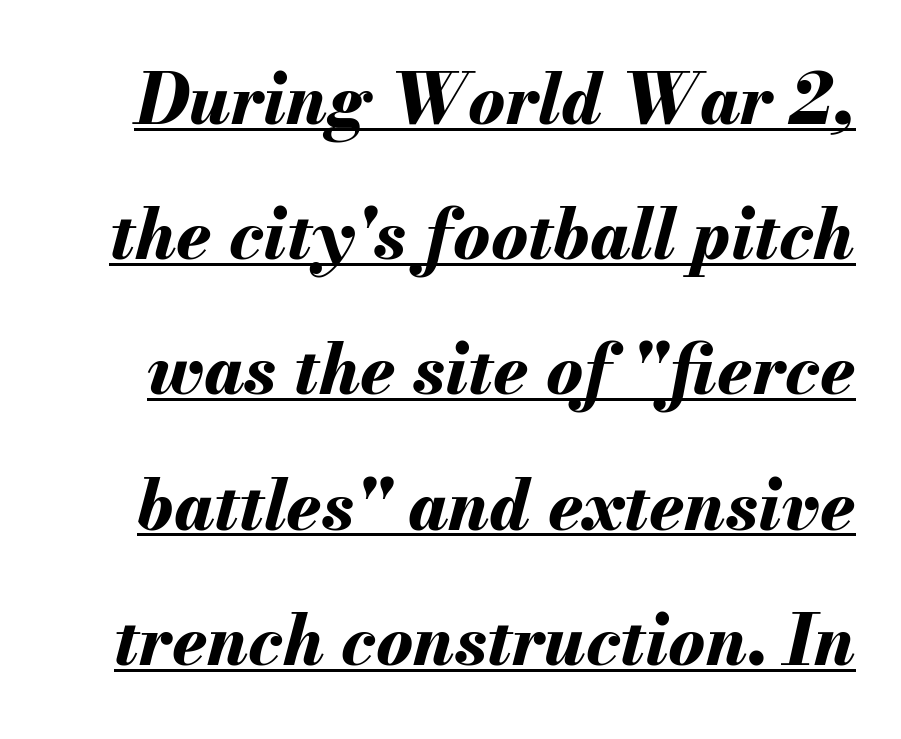
The image shows 69 px bold type, italic (leaning right); set loose line spacing (1.96x), normal letter spacing, underlined; medium stroke contrast and a small x-height.
